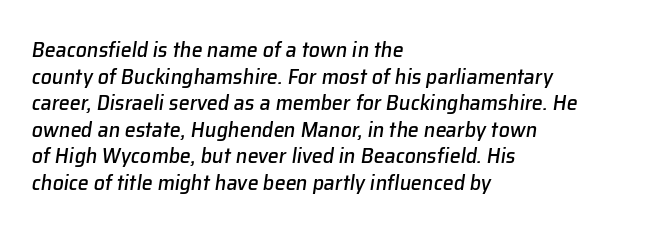
The words here are not underlined. Observe the lean: these are italic letterforms. Reading down the block, your eye returns to a fixed left position each line. The passage shown has conventional tracking throughout.
